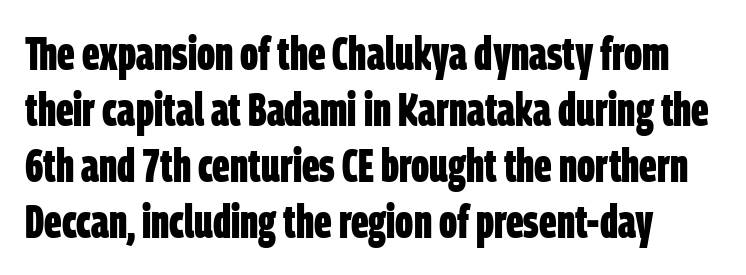
These lines carry a lot of weight — the face is fully bold. The passage shown is typed in a proportional face where columns would drift. Typographically, this falls in the sans-serif category. The string is rendered with underlining switched off. The type is set solid horizontally, with unmodified tracking.
